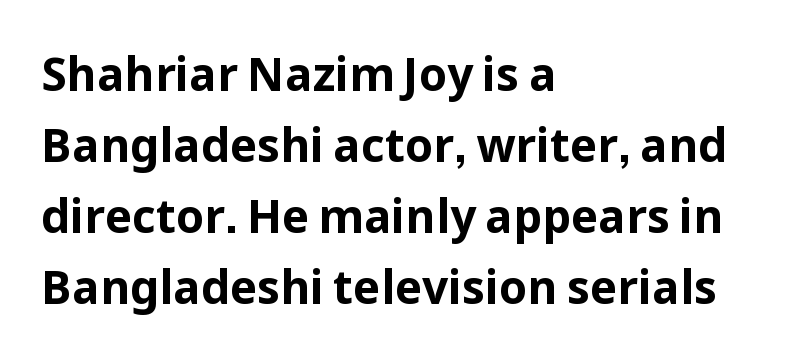
{"serif": "no", "italic": "no", "bold": "yes", "weight": "bold", "width": "normal", "stroke_contrast": "low", "x_height": "medium", "monospaced": "no", "underline": "no", "align": "left", "line_spacing": "normal", "line_spacing_ratio": 1.54, "letter_spacing": "normal", "letter_spacing_em": 0.0, "glyph_px": 46}
